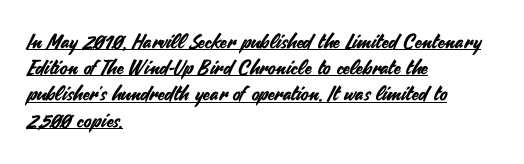
The image shows 20 px text type; set left-aligned, normal line spacing (1.31x), normal letter spacing, underlined.
